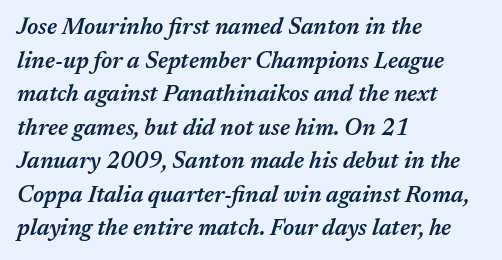
Q: Is the text bold? A: Semi-bold.
Q: Is the text italic (slanted)? A: Yes, it leans right by about 17 degrees.
Q: Is the text underlined? A: No.
Q: How is the paragraph aligned? A: Left-aligned.
Q: Is the spacing between letters normal or unusually wide? A: Normal.
Q: Is the spacing between lines tight, normal or loose? A: Normal.
